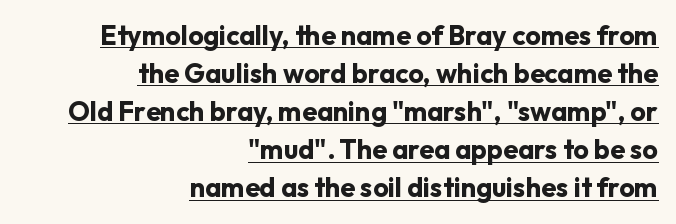
Q: Is the text bold? A: Yes.
Q: Is the text italic (slanted)? A: No, it is upright.
Q: Is the text underlined? A: Yes.
Q: How is the paragraph aligned? A: Right-aligned.
Q: Is the spacing between letters normal or unusually wide? A: Normal.
Q: Is the spacing between lines tight, normal or loose? A: Normal.
